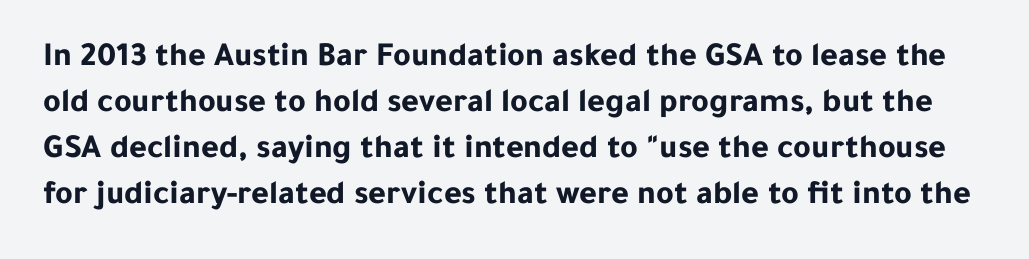
{"serif": "no", "italic": "no", "bold": "yes", "weight": "bold", "width": "normal", "stroke_contrast": "low", "x_height": "medium", "monospaced": "no", "underline": "no", "line_spacing": "normal", "line_spacing_ratio": 1.35, "letter_spacing": "normal", "letter_spacing_em": 0.0, "glyph_px": 34}
